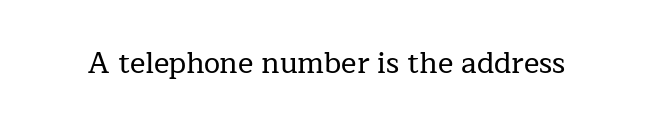
Q: Is the text italic (slanted)? A: No, it is upright.
Q: Is the typeface a serif or a sans-serif typeface? A: Serif.
Q: Is the text underlined? A: No.
Q: Is the spacing between letters normal or unusually wide? A: Normal.
Q: Width (condensed, normal, or wide)? A: Normal.
Q: Stroke contrast? A: Low.
Q: x-height? A: Medium.
Q: Monospaced? A: No.
